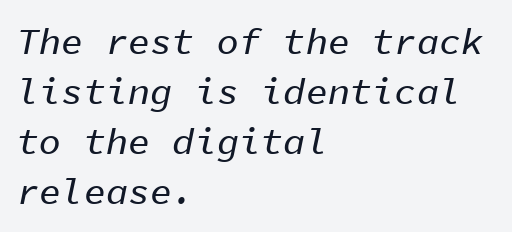
Q: Is the text italic (slanted)? A: Yes, it leans right by about 11 degrees.
Q: Is the text underlined? A: No.
Q: How is the paragraph aligned? A: Left-aligned.
Q: Is the spacing between letters normal or unusually wide? A: Normal.
Q: Is the spacing between lines tight, normal or loose? A: Normal.
Q: Width (condensed, normal, or wide)? A: Normal.
Q: Stroke contrast? A: Low.
Q: x-height? A: Medium.
Q: Monospaced? A: Yes.
